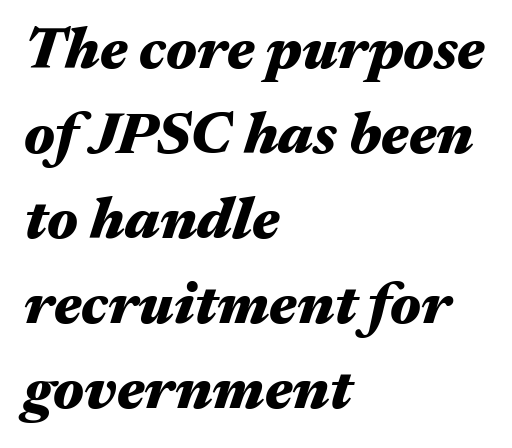
Chunky letters — that's bold for sure. The zone under the glyphs is completely vacant. Honestly, the letter spacing is just normal — you wouldn't notice it. These lines sit exactly where default settings would place them. This rendering uses left alignment, leaving the right contour irregular. Note the varied advance widths — an 'i' is clearly narrower than an 'm'.
